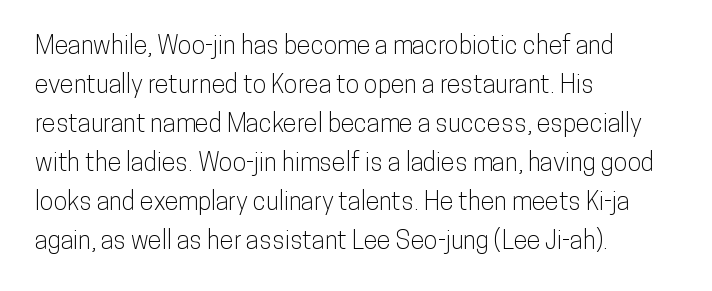
{"italic": "no", "underline": "no", "align": "left", "line_spacing": "normal", "line_spacing_ratio": 1.56, "letter_spacing": "normal", "letter_spacing_em": 0.0, "glyph_px": 25}
